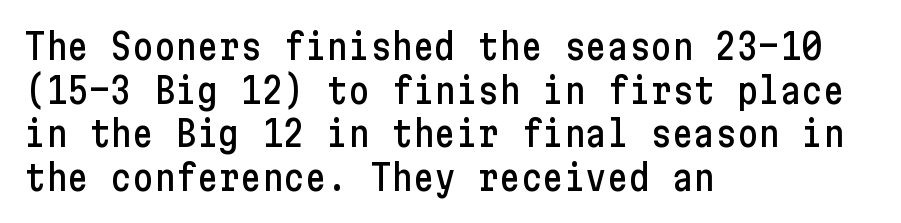
The image shows 36 px condensed sans-serif type, upright; set left-aligned, line spacing 1.21x, normal letter spacing, not underlined; low stroke contrast and a medium x-height.
